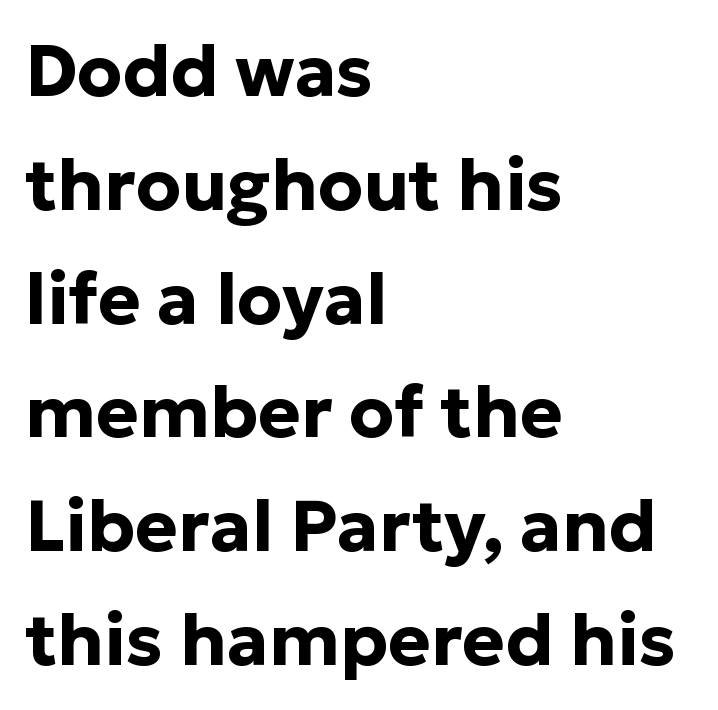
The image shows 72 px bold sans-serif type, upright; set left-aligned, normal line spacing (1.58x), normal letter spacing, not underlined; low stroke contrast and a medium x-height.
